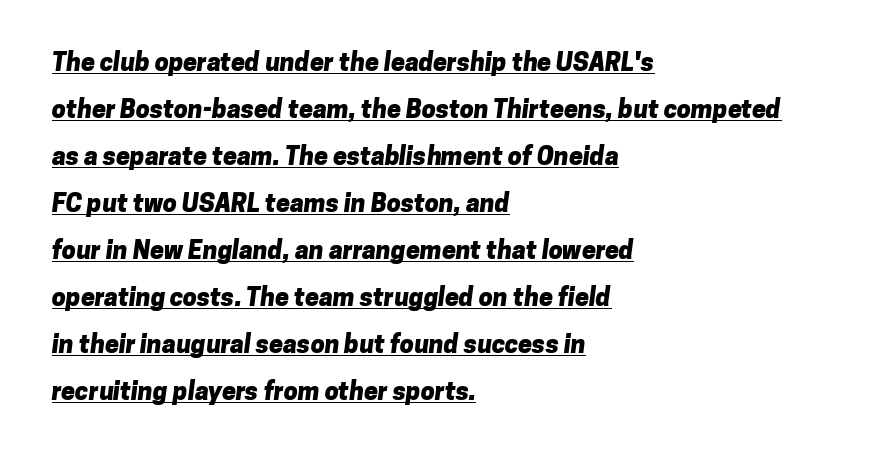
{"bold": "yes", "underline": "yes", "align": "left", "line_spacing_ratio": 1.88, "letter_spacing": "normal", "letter_spacing_em": 0.0, "glyph_px": 25}
